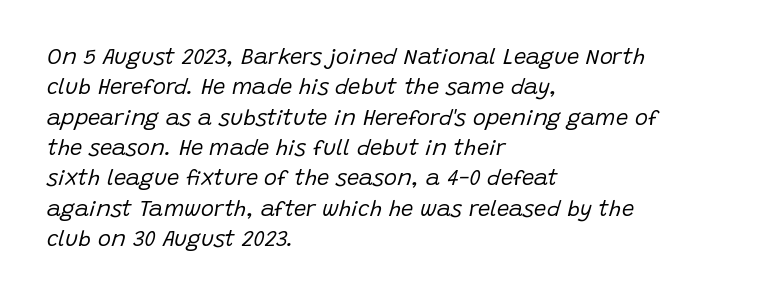
The image shows 22 px text type, italic (leaning right); set left-aligned, normal line spacing (1.38x), normal letter spacing, not underlined.
